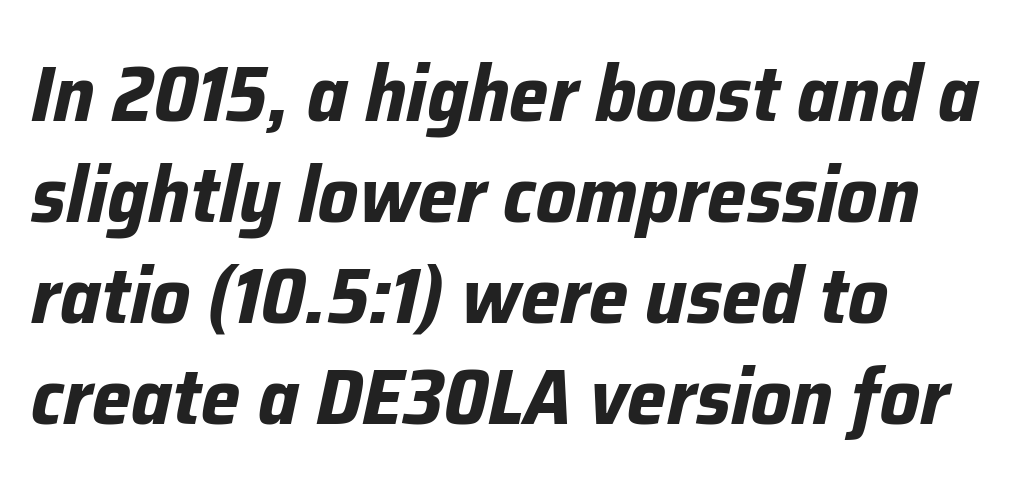
The image shows 79 px bold type, italic (leaning right); set left-aligned, normal line spacing (1.28x), normal letter spacing, not underlined; low stroke contrast and a medium x-height.
